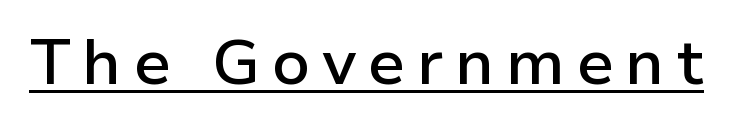
{"serif": "no", "italic": "no", "bold": "semi", "weight": "semibold", "width": "normal", "stroke_contrast": "low", "x_height": "medium", "monospaced": "no", "underline": "yes", "glyph_px": 64}
